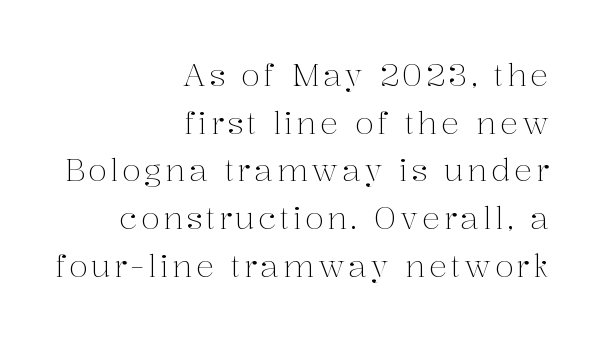
Weight: in the light-to-regular range. The zone under the glyphs is completely vacant. Is this a sans? No — the strokes have serifs. The lettering stays uniformly vertical, giving the passage a roman look. The letters advance in unequal steps, a hallmark of proportional type.
